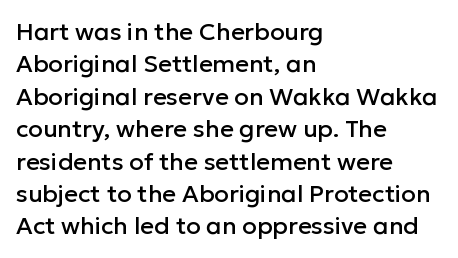
The image shows 24 px text type, upright; set left-aligned, normal line spacing (1.35x), normal letter spacing, not underlined.
